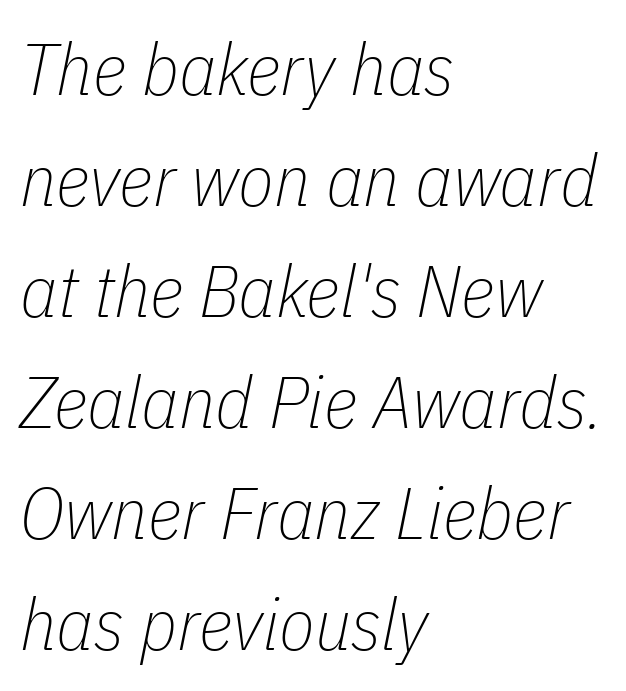
{"italic": "yes", "lean": "right", "slant_degrees": 11, "bold": "no", "weight": "thin", "width": "condensed", "stroke_contrast": "low", "x_height": "medium", "monospaced": "no", "underline": "no", "align": "left", "line_spacing": "normal", "line_spacing_ratio": 1.52, "letter_spacing": "normal", "letter_spacing_em": 0.0, "glyph_px": 73}
